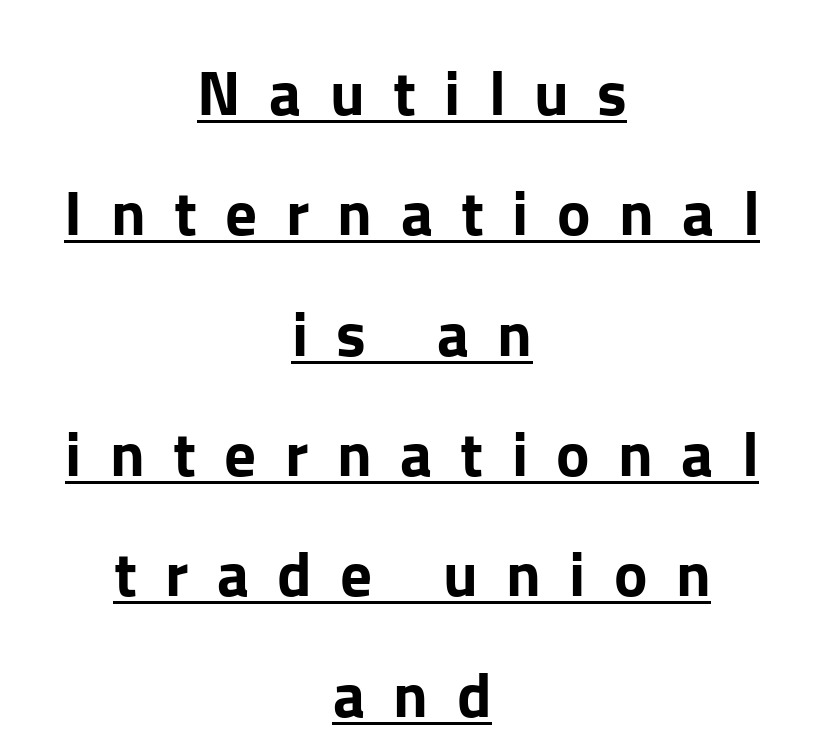
Reading down the block, each line starts at a different indent, mirrored at its end. Italic? Not at all — the glyphs are vertical. Serif or sans? Sans — the stroke terminals are bare. Each letter keeps its own natural width here, so spacing adapts to shape.
